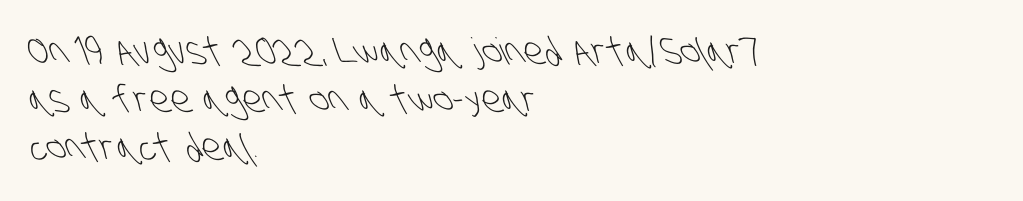
Weight: in the light-to-regular range. Nobody touched the tracking dial on this one. Descenders are the only things crossing below the line. A typesetter would call this proportional, since set widths differ per character.
